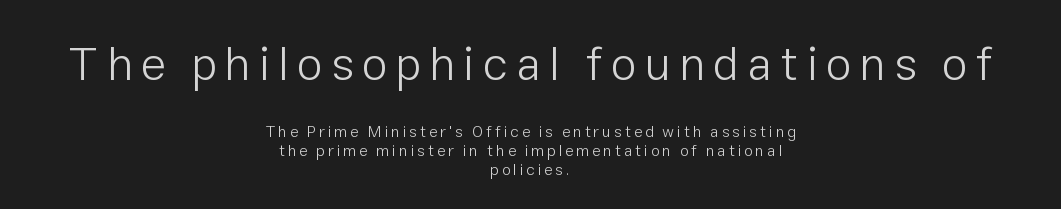
Q: Is the text bold? A: No.
Q: Is the text italic (slanted)? A: No, it is upright.
Q: Is the typeface a serif or a sans-serif typeface? A: Sans-serif.
Q: Is the text underlined? A: No.
Q: How is the paragraph aligned? A: Centered.
Q: Which block of text is set in a larger size, the first (top) or the second (bottom)? A: The first (top) one.
Q: Width (condensed, normal, or wide)? A: Normal.
Q: Stroke contrast? A: Low.
Q: x-height? A: Medium.
Q: Monospaced? A: No.
